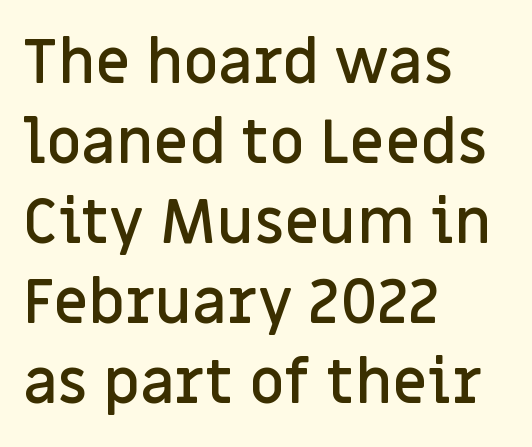
These lines were composed using upright roman letters. Typographically, this falls in the sans-serif category. Varying glyph widths throughout — classic text-font behaviour. The tracking reads as untouched default to a designer's eye. Typographic density is moderately raised because the face is semibold.
